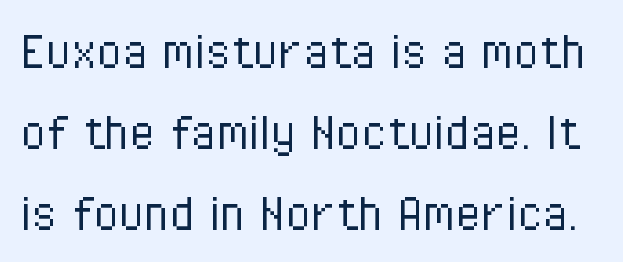
The image shows 58 px light, condensed sans-serif type, upright; set normal line spacing (1.4x), normal letter spacing, not underlined; low stroke contrast and a medium x-height.
